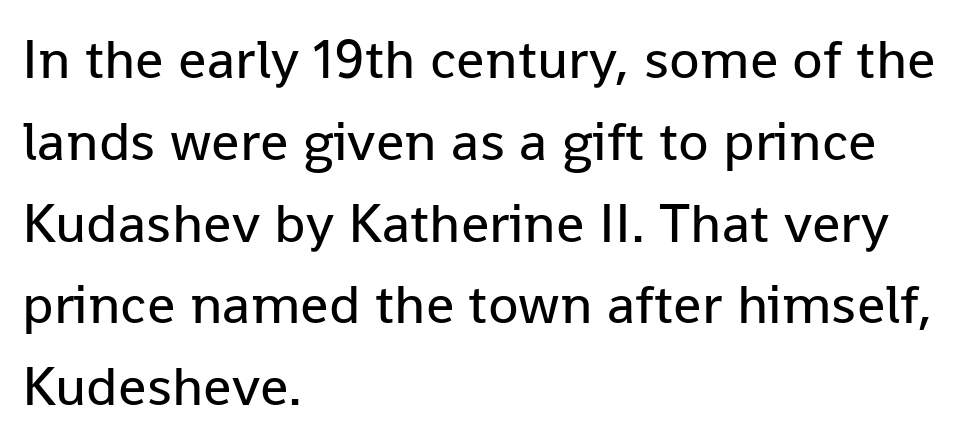
This rendering employs a face without finishing strokes, i.e., a sans-serif. A typesetter would call this proportional, since set widths differ per character. Rendered with straight, roman letterforms. Between one letter and the next there's only the usual sliver of space.
